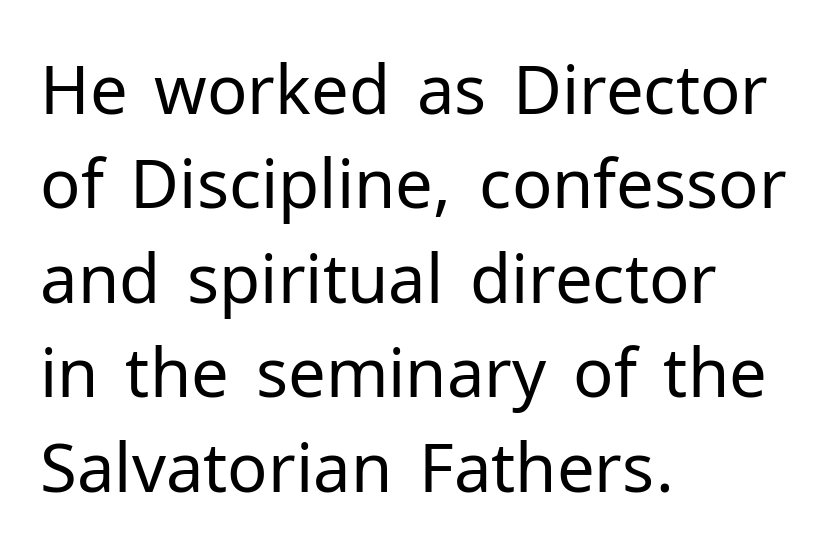
The image shows 67 px regular-weight sans-serif type, upright; set left-aligned, normal line spacing (1.41x), normal letter spacing, not underlined; low stroke contrast and a medium x-height.
